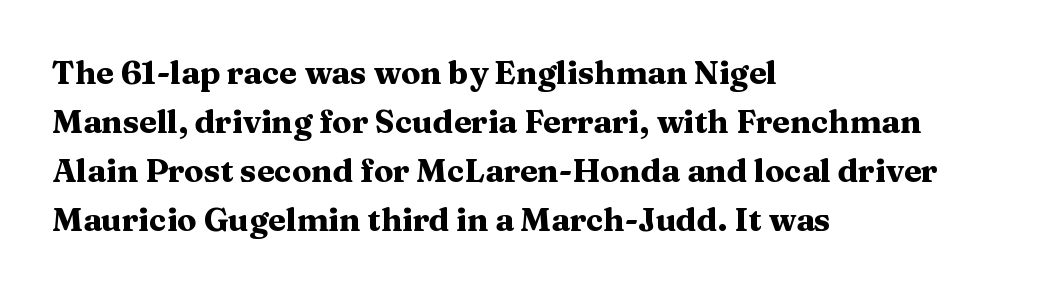
Here the designer chose a conventional face with non-uniform glyph widths. The passage is arranged the way most books set body copy — flush left. Caption: bold face, heavy strokes. Reading down the column, the eye jumps a familiar distance to each next line. Spacing between characters is what you'd get straight out of the box. A bare baseline throughout the passage.
